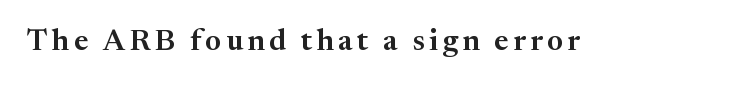
Q: Is the text italic (slanted)? A: No, it is upright.
Q: Is the typeface a serif or a sans-serif typeface? A: Serif.
Q: Is the text underlined? A: No.
Q: Width (condensed, normal, or wide)? A: Normal.
Q: Stroke contrast? A: Medium.
Q: x-height? A: Medium.
Q: Monospaced? A: No.
